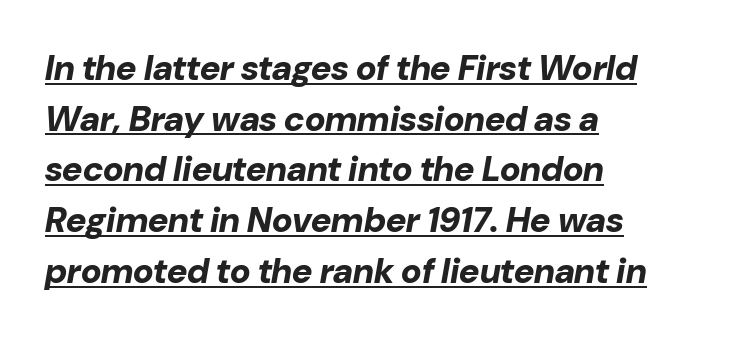
Q: Is the text bold? A: Yes.
Q: Is the text italic (slanted)? A: Yes, it leans right by about 10 degrees.
Q: Is the text underlined? A: Yes.
Q: How is the paragraph aligned? A: Left-aligned.
Q: Is the spacing between letters normal or unusually wide? A: Normal.
Q: Is the spacing between lines tight, normal or loose? A: Normal.
Q: Width (condensed, normal, or wide)? A: Normal.
Q: Stroke contrast? A: Low.
Q: x-height? A: Medium.
Q: Monospaced? A: No.
